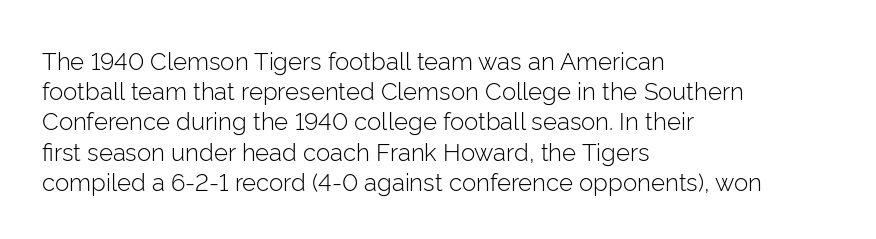
The image shows 24 px text type, upright; set left-aligned, normal line spacing (1.26x), normal letter spacing, not underlined.
